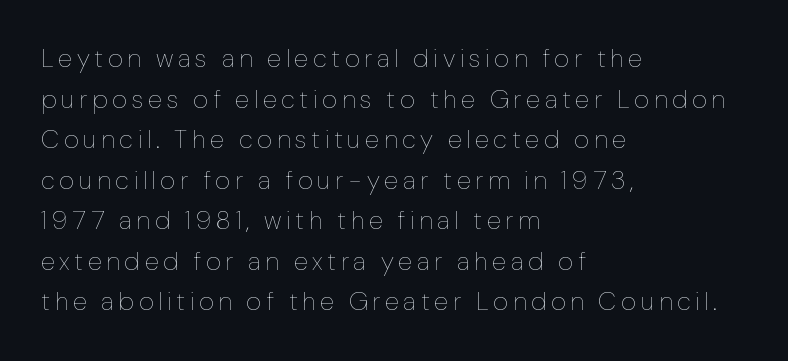
The image shows 26 px text type, upright; set left-aligned, normal line spacing (1.56x), not underlined.
